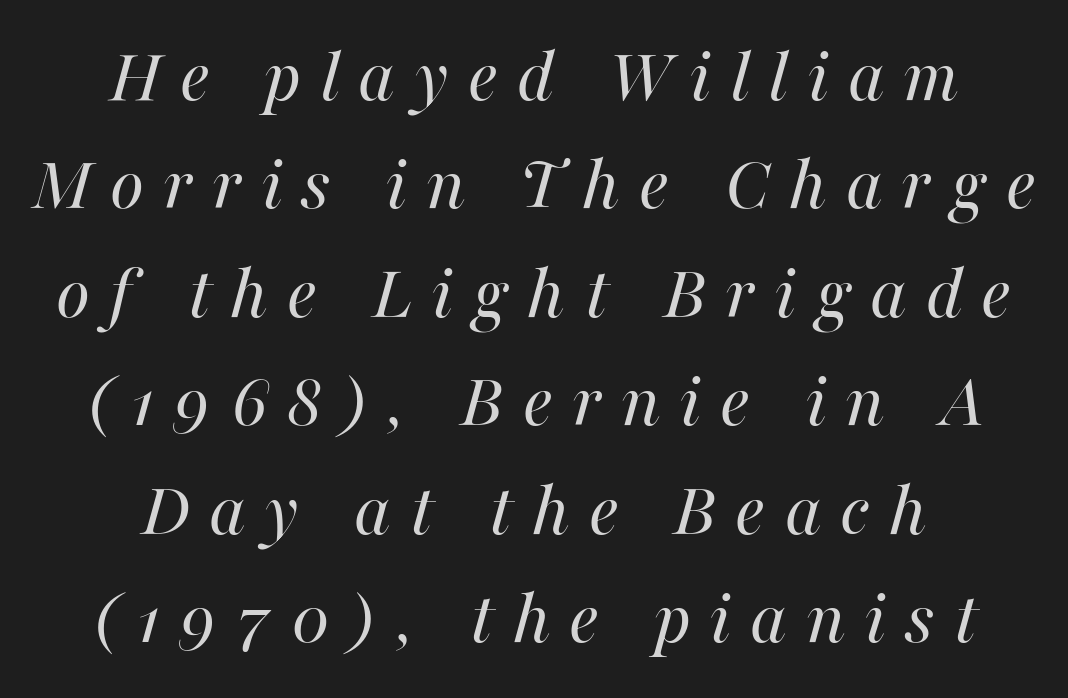
Q: Is the text bold? A: No.
Q: Is the text italic (slanted)? A: Yes, it leans right by about 16 degrees.
Q: Is the text underlined? A: No.
Q: How is the paragraph aligned? A: Centered.
Q: Is the spacing between letters normal or unusually wide? A: Unusually wide.
Q: Is the spacing between lines tight, normal or loose? A: Normal.
Q: Width (condensed, normal, or wide)? A: Normal.
Q: Stroke contrast? A: High.
Q: x-height? A: Medium.
Q: Monospaced? A: No.
